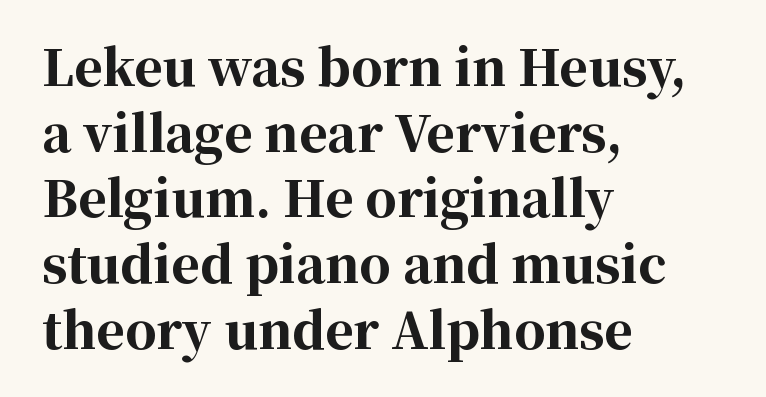
The image shows 49 px bold serif type, upright; set left-aligned, normal line spacing (1.34x), normal letter spacing, not underlined; high stroke contrast and a medium x-height.
